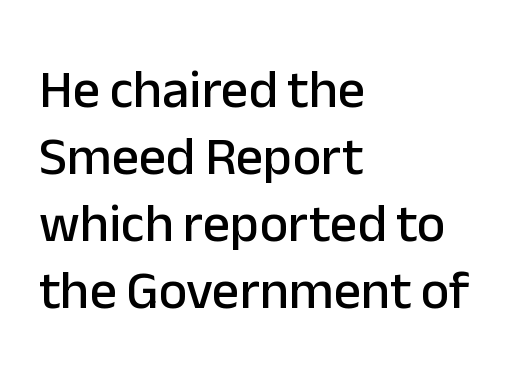
Italic? Not at all — the glyphs are vertical. Plain, unruled lines of type. Alignment: flush left. These lines are rendered in a variable-pitch font. In terms of letterform style, serifs are entirely absent. The gaps between neighbouring characters are ordinary and unremarkable.
